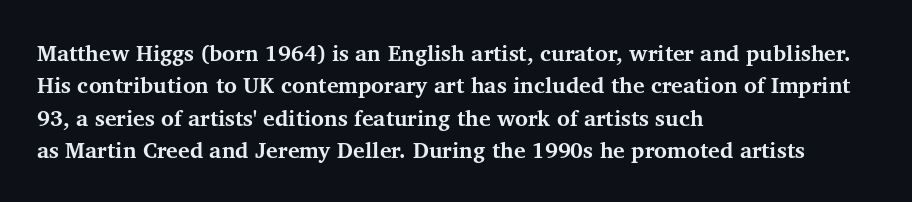
Q: Is the text bold? A: Yes.
Q: Is the text italic (slanted)? A: No, it is upright.
Q: Is the text underlined? A: No.
Q: How is the paragraph aligned? A: Left-aligned.
Q: Is the spacing between letters normal or unusually wide? A: Normal.
Q: Is the spacing between lines tight, normal or loose? A: Normal.
